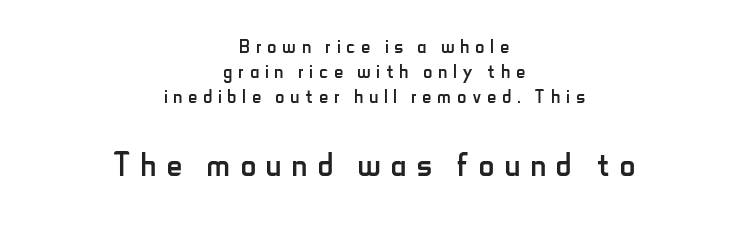
The face used here is a sans, in the tradition of grotesques and geometrics. The strip under each line holds only bare page. This layout puts the modest block above and the oversized block below. The letters are spread apart with noticeably loose tracking.
